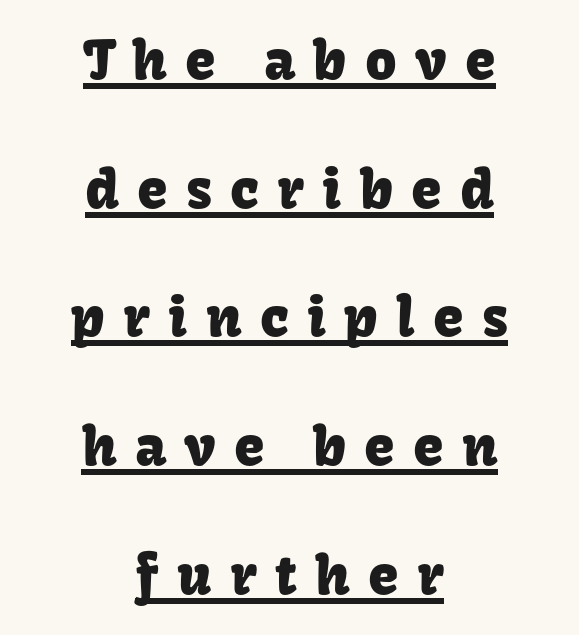
Q: Is the text italic (slanted)? A: No, it is upright.
Q: Is the typeface a serif or a sans-serif typeface? A: Sans-serif.
Q: Is the text underlined? A: Yes.
Q: How is the paragraph aligned? A: Centered.
Q: Is the spacing between letters normal or unusually wide? A: Unusually wide.
Q: Is the spacing between lines tight, normal or loose? A: Loose.
Q: Width (condensed, normal, or wide)? A: Normal.
Q: Stroke contrast? A: Low.
Q: x-height? A: Medium.
Q: Monospaced? A: No.
